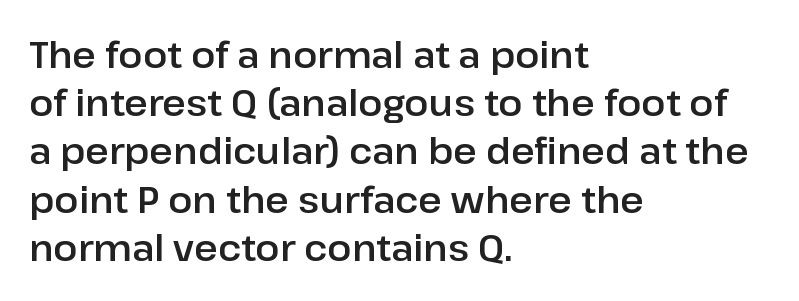
{"serif": "no", "italic": "no", "width": "normal", "stroke_contrast": "low", "x_height": "medium", "monospaced": "no", "underline": "no", "align": "left", "line_spacing": "normal", "line_spacing_ratio": 1.34, "letter_spacing": "normal", "letter_spacing_em": 0.0, "glyph_px": 36}
